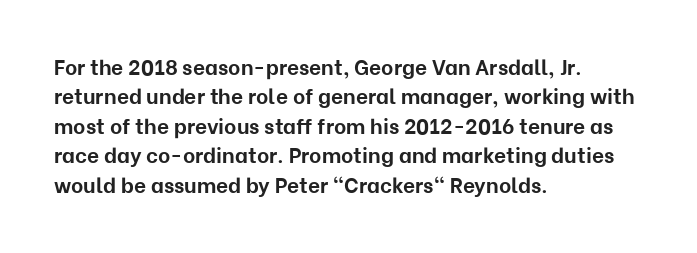
Posture: upright roman. Underlining? Definitely not there. Each line starts at the same left margin while the right side varies. Stroke thickness is high; the sample reads as a true bold. The block of text has a typical density, with ordinary space between rows.
